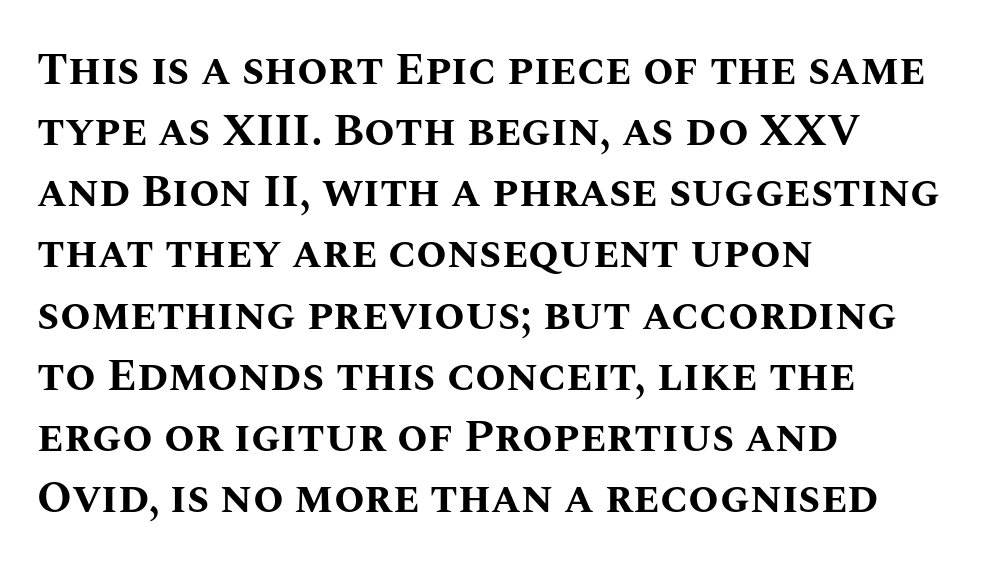
Between one letter and the next there's only the usual sliver of space. A typesetter would call this proportional, since set widths differ per character. Short and long lines alike share a common starting point at left. You can tell it's not italic because the verticals are truly vertical. Stroke thickness is high; the sample reads as a true bold.
